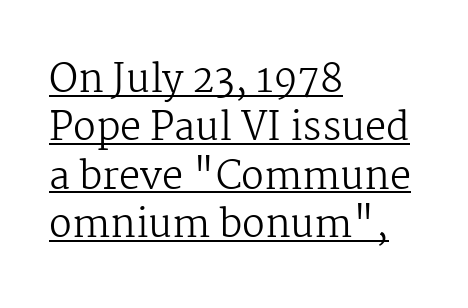
The image shows 38 px regular-weight serif type, upright; set left-aligned, normal line spacing (1.27x), normal letter spacing, underlined; medium stroke contrast and a medium x-height.
